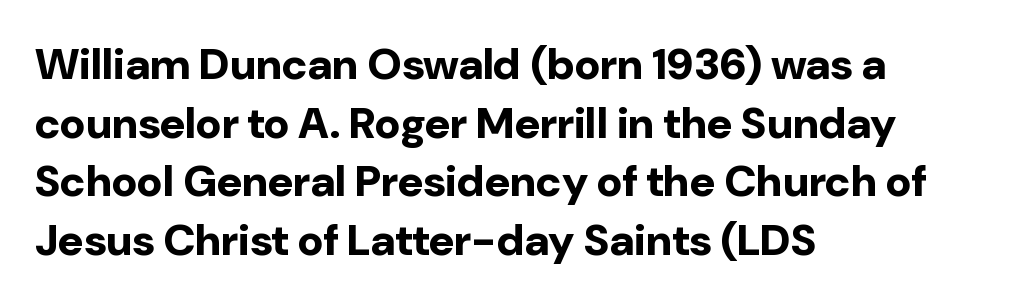
Q: Is the text bold? A: Yes.
Q: Is the text italic (slanted)? A: No, it is upright.
Q: Is the typeface a serif or a sans-serif typeface? A: Sans-serif.
Q: Is the text underlined? A: No.
Q: How is the paragraph aligned? A: Left-aligned.
Q: Is the spacing between letters normal or unusually wide? A: Normal.
Q: Is the spacing between lines tight, normal or loose? A: Normal.
Q: Width (condensed, normal, or wide)? A: Normal.
Q: Stroke contrast? A: Low.
Q: x-height? A: Medium.
Q: Monospaced? A: No.
